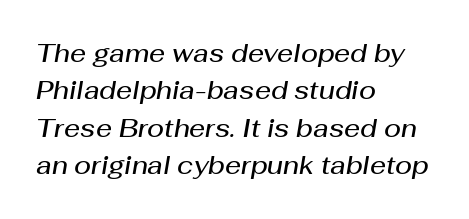
Q: Is the text bold? A: Semi-bold.
Q: Is the text italic (slanted)? A: Yes, it leans right by about 10 degrees.
Q: Is the text underlined? A: No.
Q: How is the paragraph aligned? A: Left-aligned.
Q: Is the spacing between letters normal or unusually wide? A: Normal.
Q: Is the spacing between lines tight, normal or loose? A: Normal.
